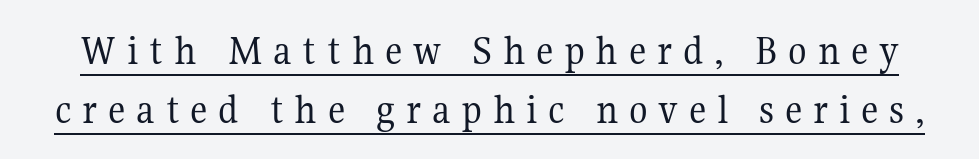
{"serif": "yes", "italic": "no", "bold": "no", "weight": "regular", "width": "normal", "stroke_contrast": "medium", "x_height": "medium", "monospaced": "no", "underline": "yes", "line_spacing": "normal", "line_spacing_ratio": 1.37, "letter_spacing": "wide", "letter_spacing_em": 0.25, "glyph_px": 43}
